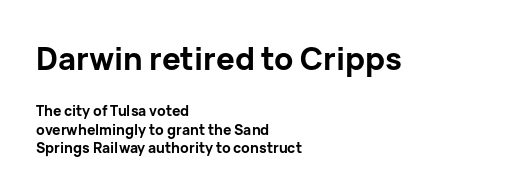
A typesetter would call this leading conventional body-copy spacing. The font's upright variant was chosen for this text. The horizontal fit of the characters is conventional and even. Is the block centered? No — it sits flush against the left margin.
